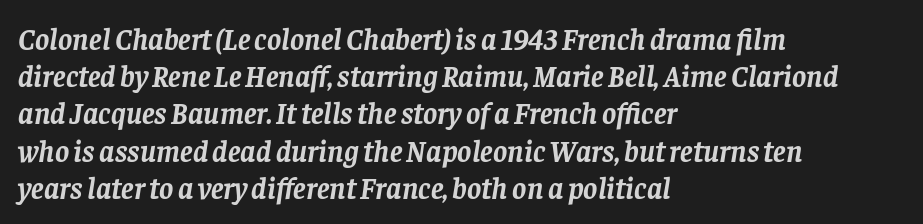
The image shows 30 px semibold serif type, italic (leaning right); set left-aligned, line spacing 1.24x, normal letter spacing, not underlined; low stroke contrast and a large x-height.
